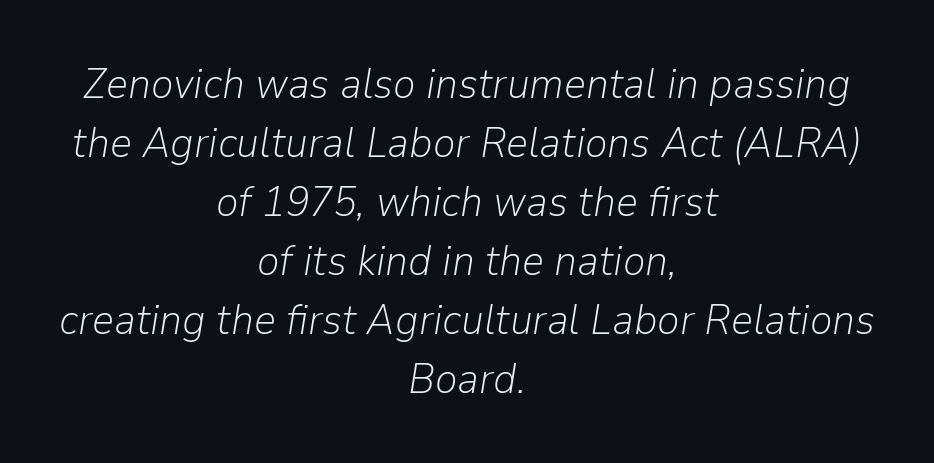
The image shows 43 px light type, italic (leaning right); set centered, normal line spacing (1.37x), normal letter spacing, not underlined; low stroke contrast and a medium x-height.
